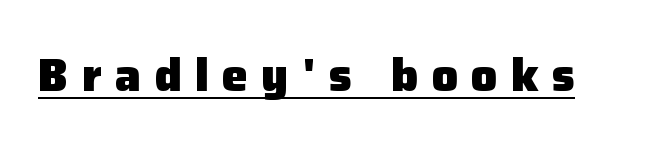
{"serif": "no", "italic": "no", "bold": "yes", "weight": "heavy", "width": "normal", "stroke_contrast": "low", "x_height": "medium", "monospaced": "no", "underline": "yes", "letter_spacing": "wide", "letter_spacing_em": 0.29, "glyph_px": 46}
